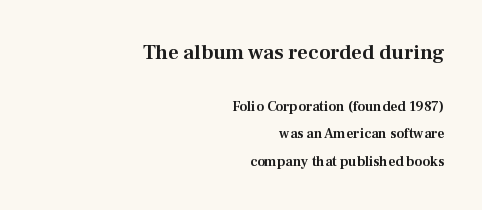
The image shows 21 px text type, upright; set right-aligned, loose line spacing (1.99x), normal letter spacing, not underlined; the first (top) block is 1.5x larger.
